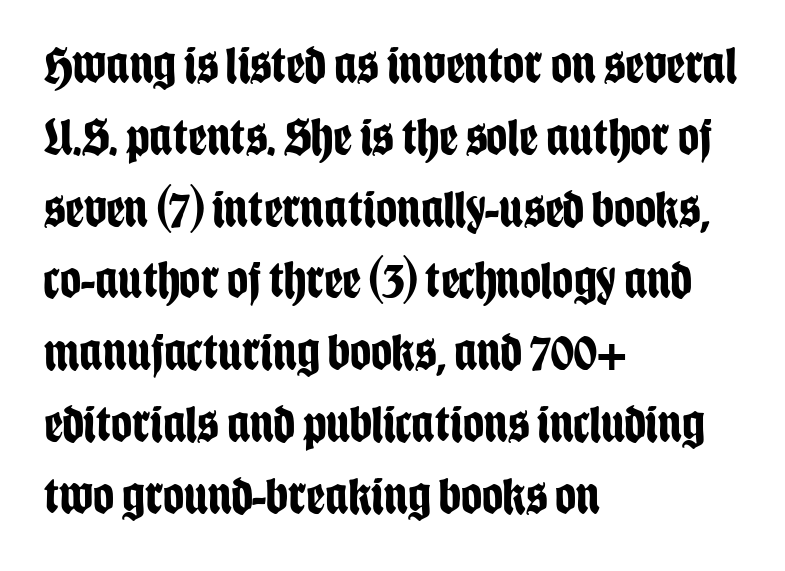
Q: Is the text bold? A: Yes.
Q: Is the text italic (slanted)? A: No, it is upright.
Q: Is the typeface a serif or a sans-serif typeface? A: Sans-serif.
Q: Is the text underlined? A: No.
Q: How is the paragraph aligned? A: Left-aligned.
Q: Is the spacing between letters normal or unusually wide? A: Normal.
Q: Is the spacing between lines tight, normal or loose? A: Normal.
Q: Width (condensed, normal, or wide)? A: Condensed.
Q: Stroke contrast? A: Low.
Q: x-height? A: Large.
Q: Monospaced? A: No.
